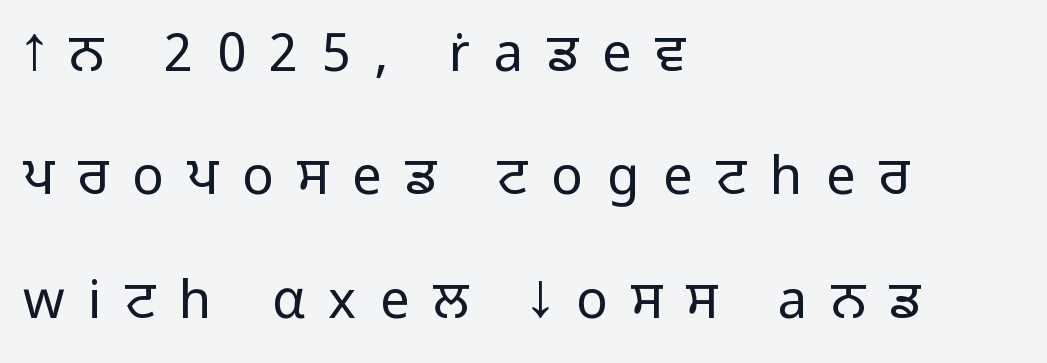
The image shows 53 px light sans-serif type, upright; set left-aligned, loose line spacing (2.33x), unusually wide letter spacing (+0.44 em), not underlined; low stroke contrast and a medium x-height.
